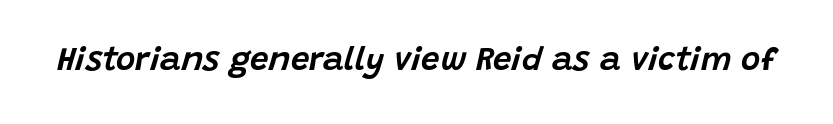
Q: Is the text italic (slanted)? A: Yes, it leans right by about 15 degrees.
Q: Is the text underlined? A: No.
Q: Is the spacing between letters normal or unusually wide? A: Normal.
Q: Width (condensed, normal, or wide)? A: Normal.
Q: Stroke contrast? A: Low.
Q: x-height? A: Large.
Q: Monospaced? A: No.
